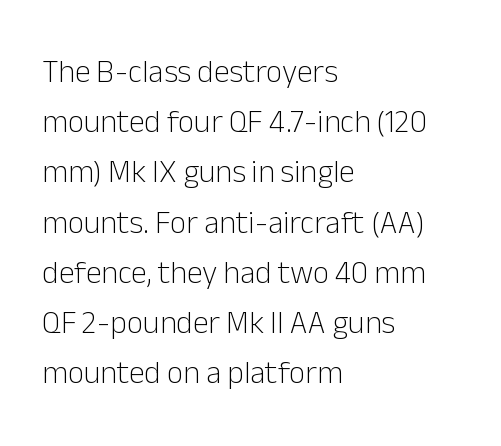
Q: Is the text bold? A: No.
Q: Is the text italic (slanted)? A: No, it is upright.
Q: Is the typeface a serif or a sans-serif typeface? A: Sans-serif.
Q: Is the text underlined? A: No.
Q: How is the paragraph aligned? A: Left-aligned.
Q: Is the spacing between letters normal or unusually wide? A: Normal.
Q: Is the spacing between lines tight, normal or loose? A: Normal.
Q: Width (condensed, normal, or wide)? A: Normal.
Q: Stroke contrast? A: Low.
Q: x-height? A: Medium.
Q: Monospaced? A: No.
